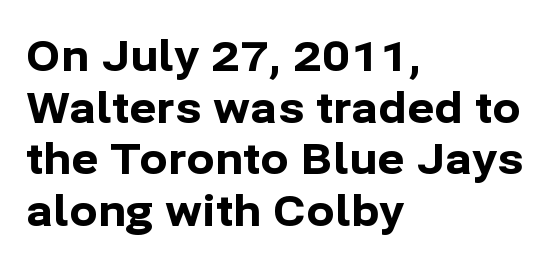
{"serif": "no", "italic": "no", "bold": "yes", "weight": "bold", "width": "normal", "stroke_contrast": "low", "x_height": "medium", "monospaced": "no", "underline": "no", "align": "left", "line_spacing_ratio": 1.23, "letter_spacing": "normal", "letter_spacing_em": 0.0, "glyph_px": 42}
